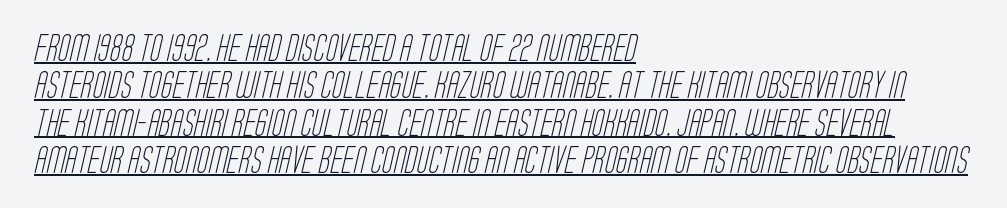
{"bold": "no", "underline": "yes", "align": "left", "line_spacing": "normal", "line_spacing_ratio": 1.38, "letter_spacing": "normal", "letter_spacing_em": 0.0, "glyph_px": 27}
